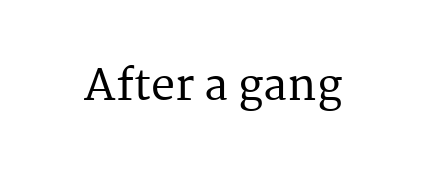
The passage shown is typed in a proportional face where columns would drift. This rendering leaves character spacing at its baseline value. These lines are composed in type with serifs. The passage shown is not underscored anywhere.
